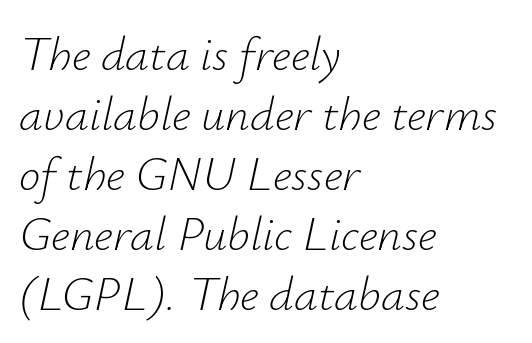
Q: Is the text bold? A: No.
Q: Is the text italic (slanted)? A: Yes, it leans right by about 12 degrees.
Q: Is the text underlined? A: No.
Q: How is the paragraph aligned? A: Left-aligned.
Q: Is the spacing between letters normal or unusually wide? A: Normal.
Q: Is the spacing between lines tight, normal or loose? A: Normal.
Q: Width (condensed, normal, or wide)? A: Normal.
Q: Stroke contrast? A: Low.
Q: x-height? A: Small.
Q: Monospaced? A: No.
